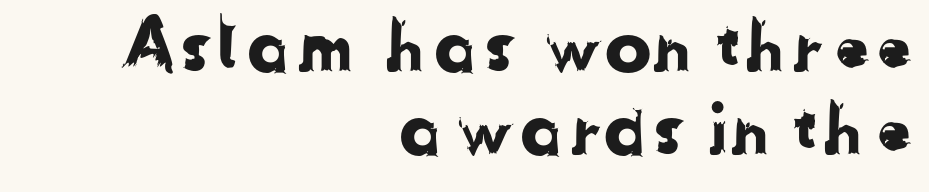
Q: Is the typeface a serif or a sans-serif typeface? A: Sans-serif.
Q: Is the text underlined? A: No.
Q: How is the paragraph aligned? A: Right-aligned.
Q: Is the spacing between letters normal or unusually wide? A: Normal.
Q: Width (condensed, normal, or wide)? A: Normal.
Q: Stroke contrast? A: Low.
Q: x-height? A: Medium.
Q: Monospaced? A: No.
